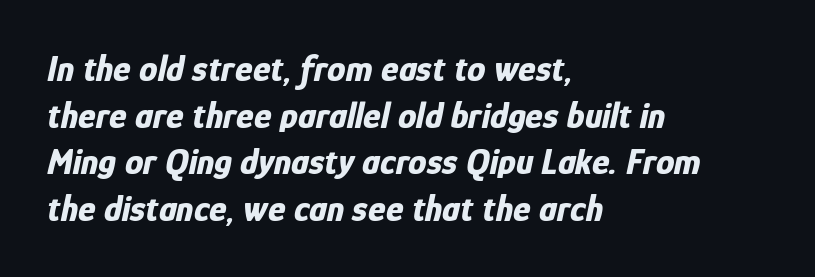
Q: Is the text bold? A: Yes.
Q: Is the text italic (slanted)? A: Yes, it leans right by about 12 degrees.
Q: Is the text underlined? A: No.
Q: How is the paragraph aligned? A: Left-aligned.
Q: Is the spacing between letters normal or unusually wide? A: Normal.
Q: Is the spacing between lines tight, normal or loose? A: Normal.
Q: Width (condensed, normal, or wide)? A: Condensed.
Q: Stroke contrast? A: Low.
Q: x-height? A: Medium.
Q: Monospaced? A: No.
